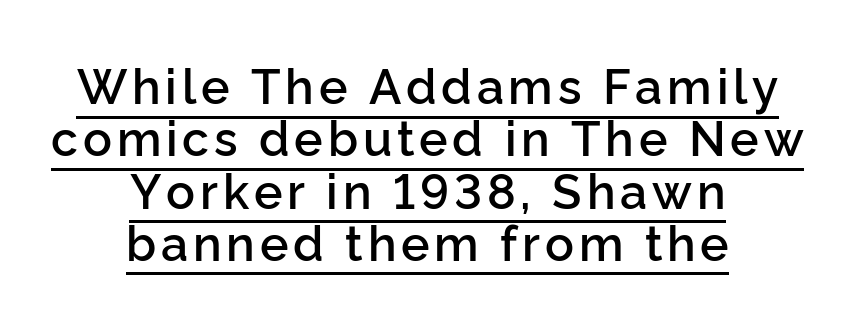
{"serif": "no", "italic": "no", "bold": "semi", "weight": "semibold", "width": "normal", "stroke_contrast": "low", "x_height": "medium", "monospaced": "no", "underline": "yes", "align": "center", "line_spacing": "tight", "line_spacing_ratio": 1.09, "glyph_px": 48}
